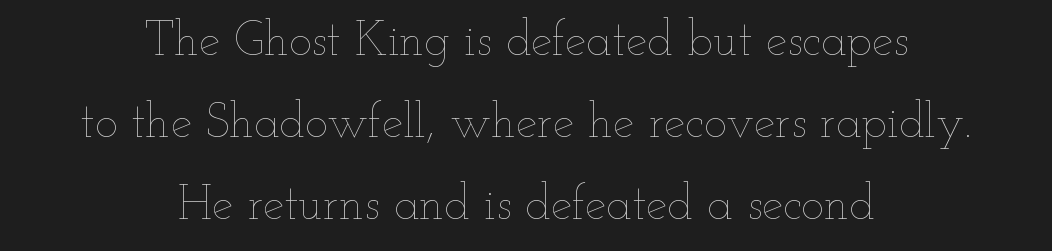
{"italic": "no", "bold": "no", "weight": "thin", "width": "wide", "stroke_contrast": "low", "x_height": "small", "monospaced": "no", "underline": "no", "align": "center", "line_spacing_ratio": 1.71, "letter_spacing": "normal", "letter_spacing_em": 0.0, "glyph_px": 48}
